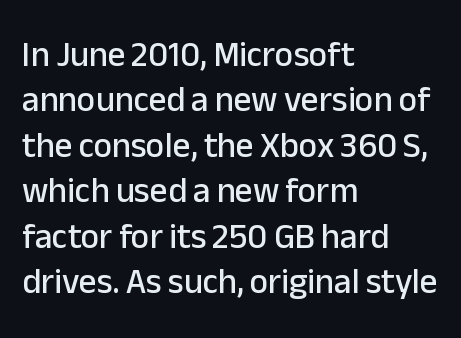
{"serif": "no", "italic": "no", "width": "normal", "stroke_contrast": "low", "x_height": "medium", "monospaced": "no", "underline": "no", "align": "left", "line_spacing": "normal", "line_spacing_ratio": 1.3, "letter_spacing": "normal", "letter_spacing_em": 0.0, "glyph_px": 35}
